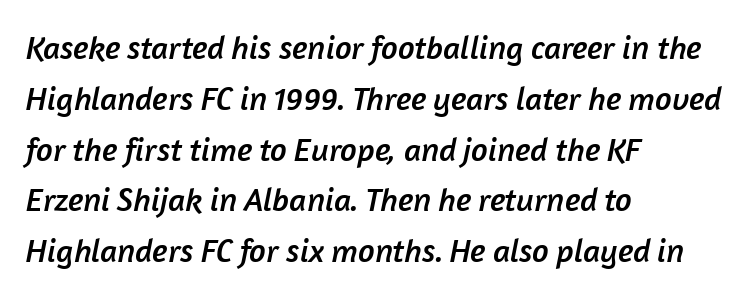
{"serif": "no", "width": "normal", "stroke_contrast": "low", "x_height": "medium", "monospaced": "no", "underline": "no", "align": "left", "line_spacing": "normal", "line_spacing_ratio": 1.54, "letter_spacing": "normal", "letter_spacing_em": 0.0, "glyph_px": 33}
